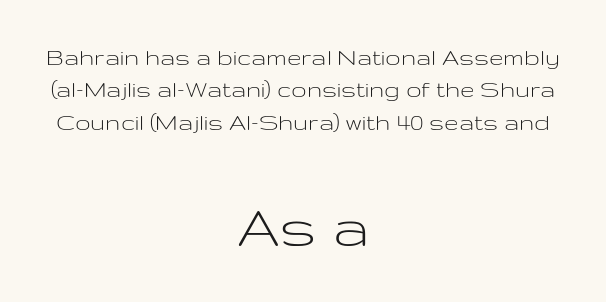
Horizontal bands of white between lines are of average thickness. The face used here is proportionally spaced, like ordinary book or web type. The lettering holds an erect, upright posture throughout. Every row of glyphs is offset so its center matches the block's center. Anything drawn beneath the words? Only blank space. Nothing sits at the stroke ends, so this counts as sans-serif.
